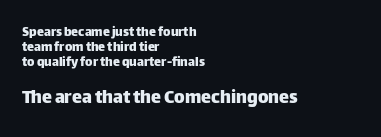
The image shows 20 px text type, upright; set left-aligned, tight line spacing (1.06x), normal letter spacing, not underlined; the second (bottom) block is 1.43x larger.
